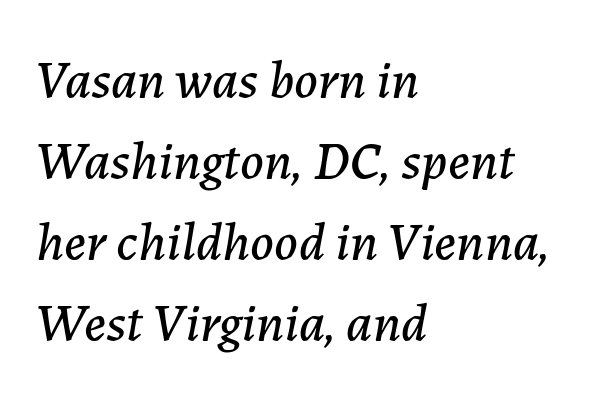
{"italic": "yes", "lean": "right", "slant_degrees": 7, "width": "normal", "stroke_contrast": "low", "x_height": "medium", "monospaced": "no", "underline": "no", "align": "left", "line_spacing": "normal", "line_spacing_ratio": 1.5, "letter_spacing": "normal", "letter_spacing_em": 0.0, "glyph_px": 54}
